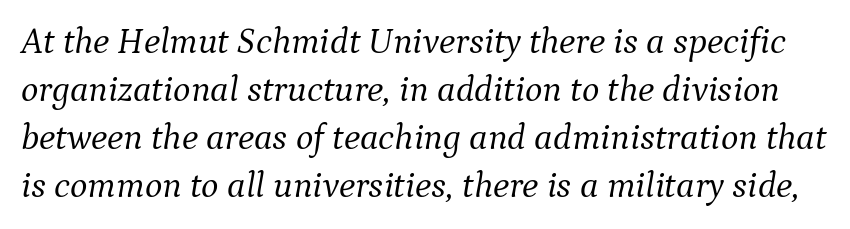
{"serif": "yes", "italic": "yes", "lean": "right", "slant_degrees": 9, "bold": "no", "weight": "light", "width": "normal", "stroke_contrast": "medium", "x_height": "medium", "monospaced": "no", "underline": "no", "line_spacing": "normal", "line_spacing_ratio": 1.3, "letter_spacing": "normal", "letter_spacing_em": 0.0, "glyph_px": 37}
